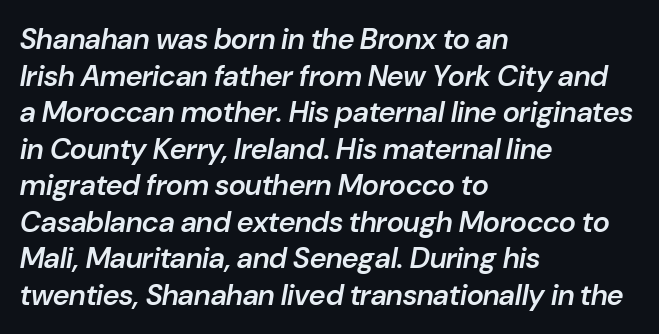
These lines sit exactly where default settings would place them. You could call the tracking neutral — neither tight nor loose. The strokes are fattened partway — semibold, not bold. Each letter keeps its own natural width here, so spacing adapts to shape.
